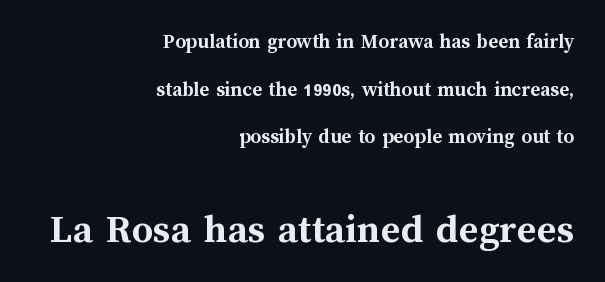
The strip under each line holds only bare page. The passage shown is typed in a proportional face where columns would drift. Pretty heavy lettering here — definitely bold. Compared with typical paragraphs, the rows here are farther apart. Short and long lines alike share a common ending point at right.
